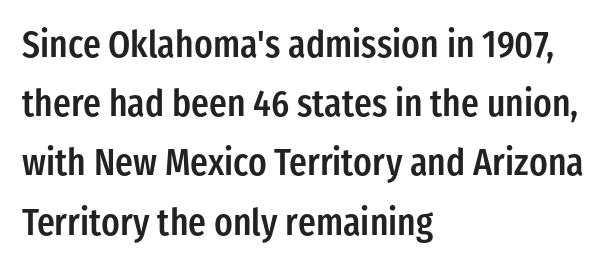
Q: Is the text bold? A: Semi-bold.
Q: Is the text italic (slanted)? A: No, it is upright.
Q: Is the typeface a serif or a sans-serif typeface? A: Sans-serif.
Q: Is the text underlined? A: No.
Q: How is the paragraph aligned? A: Left-aligned.
Q: Is the spacing between letters normal or unusually wide? A: Normal.
Q: Is the spacing between lines tight, normal or loose? A: Normal.
Q: Width (condensed, normal, or wide)? A: Condensed.
Q: Stroke contrast? A: Low.
Q: x-height? A: Medium.
Q: Monospaced? A: No.
